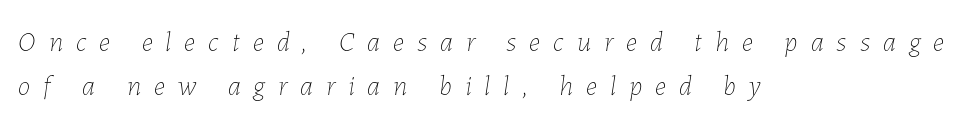
The image shows 28 px thin type, italic (leaning right); set left-aligned, normal line spacing (1.57x), unusually wide letter spacing (+0.47 em), not underlined; low stroke contrast and a medium x-height.
